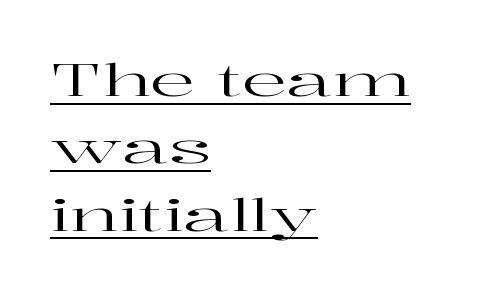
Q: Is the text italic (slanted)? A: No, it is upright.
Q: Is the typeface a serif or a sans-serif typeface? A: Serif.
Q: Is the text underlined? A: Yes.
Q: How is the paragraph aligned? A: Left-aligned.
Q: Is the spacing between letters normal or unusually wide? A: Normal.
Q: Is the spacing between lines tight, normal or loose? A: Normal.
Q: Width (condensed, normal, or wide)? A: Wide.
Q: Stroke contrast? A: High.
Q: x-height? A: Medium.
Q: Monospaced? A: No.
